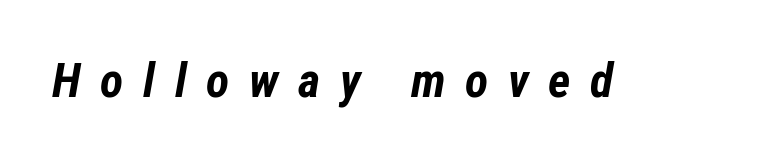
The image shows 48 px bold, condensed type, italic (leaning right); set unusually wide letter spacing (+0.41 em), not underlined; low stroke contrast and a medium x-height.
